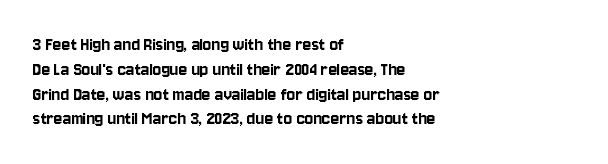
A roman cut, with each character standing at attention. The letters sit at their default tracking, neither squeezed nor spread. Compared with a centered layout, this one pins lines to the left instead. Clear beneath every line of the passage.
